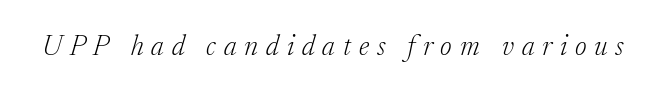
The image shows 28 px light serif type, italic (leaning right); set unusually wide letter spacing (+0.28 em), not underlined; low stroke contrast and a medium x-height.
